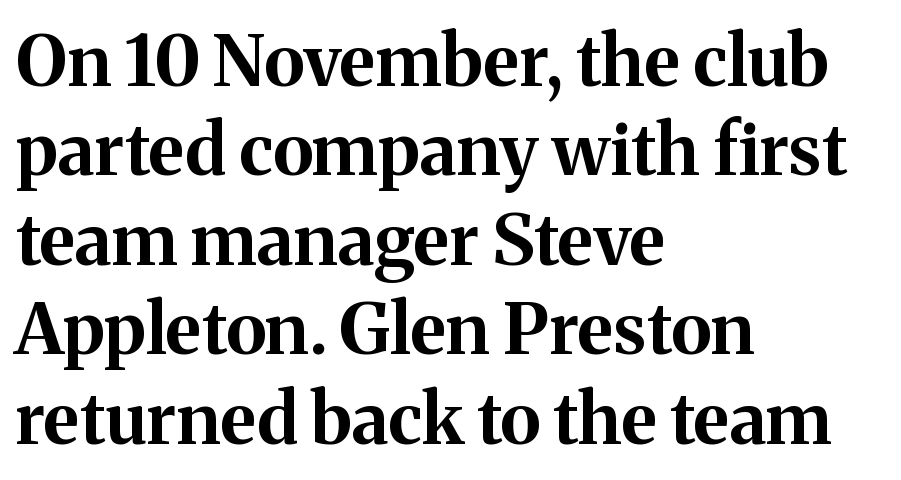
The letterforms sit shoulder to shoulder at normal distance. Is there much room between lines? A standard amount, neither cramped nor airy. Looks like regular typesetting: each glyph gets only the width it needs. Compared with a centered layout, this one pins lines to the left instead. Set as a true bold cut, around the 700 mark. Posture: vertical.
